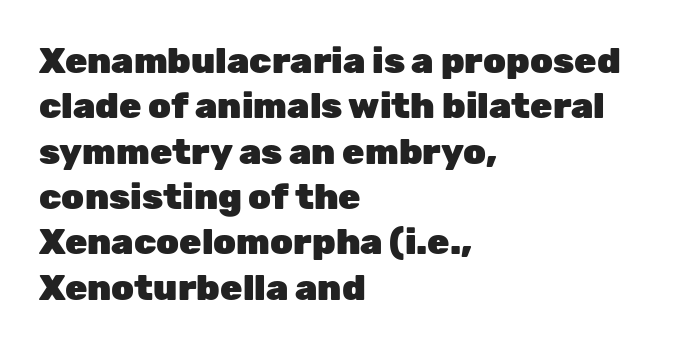
Q: Is the text bold? A: Yes.
Q: Is the text italic (slanted)? A: No, it is upright.
Q: Is the typeface a serif or a sans-serif typeface? A: Sans-serif.
Q: Is the text underlined? A: No.
Q: How is the paragraph aligned? A: Left-aligned.
Q: Is the spacing between letters normal or unusually wide? A: Normal.
Q: Is the spacing between lines tight, normal or loose? A: Normal.
Q: Width (condensed, normal, or wide)? A: Normal.
Q: Stroke contrast? A: Low.
Q: x-height? A: Medium.
Q: Monospaced? A: No.
